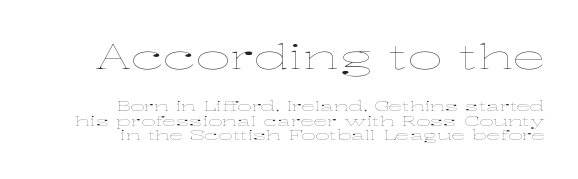
The image shows 34 px thin, wide type, upright; set right-aligned, tight line spacing (1.05x), normal letter spacing, not underlined; the first (top) block is 2.43x larger; low stroke contrast and a medium x-height.
